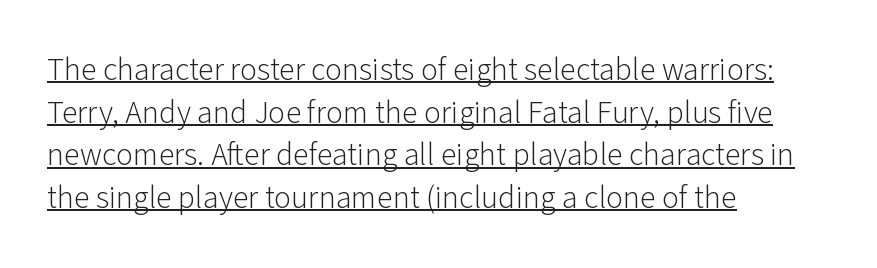
I'd call this a sans setting — the letters go barefoot. The type is set solid horizontally, with unmodified tracking. Vertical strokes here are truly vertical. A typesetter would call this proportional, since set widths differ per character.
